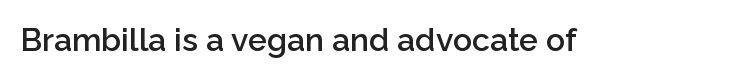
Ordinary non-slanted type is in use. You could not count columns in this text — the font is proportionally spaced. A sans-serif font was chosen for this passage. Stems and bowls a touch heavier than normal — semibold.
